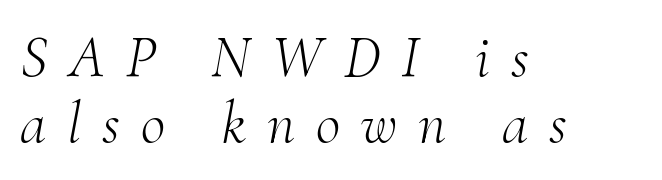
Q: Is the text bold? A: No.
Q: Is the text italic (slanted)? A: Yes, it leans right by about 10 degrees.
Q: Is the typeface a serif or a sans-serif typeface? A: Serif.
Q: Is the text underlined? A: No.
Q: How is the paragraph aligned? A: Left-aligned.
Q: Is the spacing between letters normal or unusually wide? A: Unusually wide.
Q: Is the spacing between lines tight, normal or loose? A: Tight.
Q: Width (condensed, normal, or wide)? A: Normal.
Q: Stroke contrast? A: Medium.
Q: x-height? A: Small.
Q: Monospaced? A: No.
